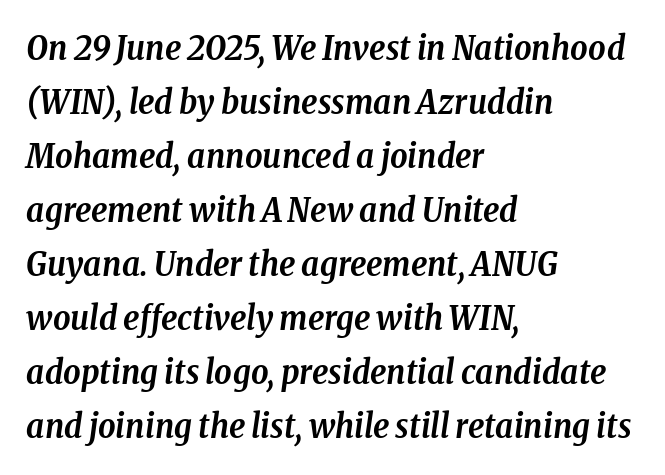
{"serif": "yes", "italic": "yes", "lean": "right", "slant_degrees": 8, "bold": "yes", "weight": "semibold", "width": "condensed", "stroke_contrast": "low", "x_height": "medium", "monospaced": "no", "underline": "no", "align": "left", "line_spacing": "normal", "line_spacing_ratio": 1.59, "letter_spacing": "normal", "letter_spacing_em": 0.0, "glyph_px": 34}
